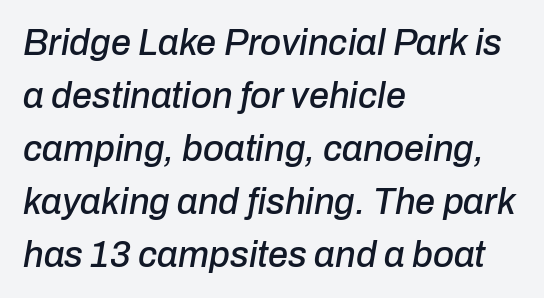
In terms of posture, this sample is oblique. These lines are set flush left with a ragged right edge. Line spacing here is normal. Lines of text with bare space underneath.
